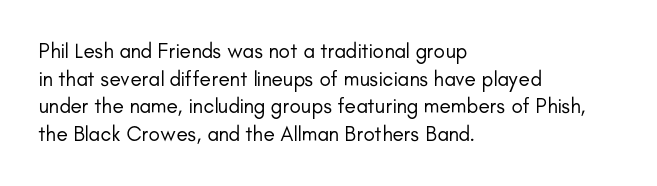
The image shows 21 px text type, upright; set left-aligned, normal line spacing (1.32x), normal letter spacing, not underlined.
